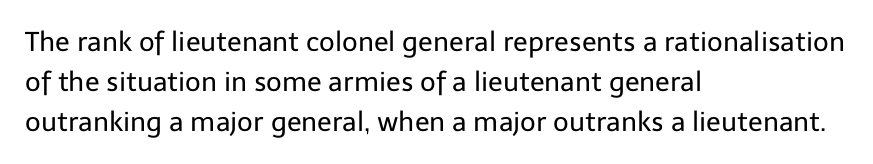
Italic: no, the glyphs are upright roman. Observe the ordinary spacing: letters are neighbours, not strangers. Line spacing here is normal. The zone under the glyphs is completely vacant. These lines stack with their left ends in a neat column.
